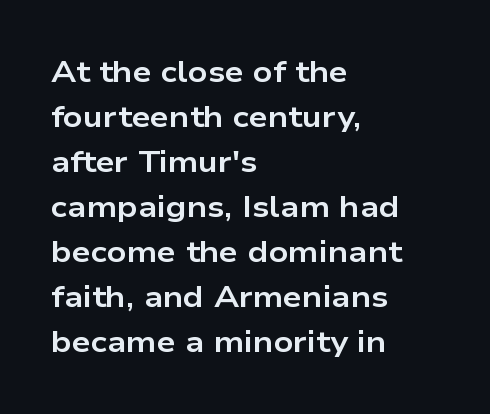
The image shows 30 px bold, wide sans-serif type, upright; set left-aligned, normal line spacing (1.5x), normal letter spacing, not underlined; low stroke contrast and a medium x-height.
